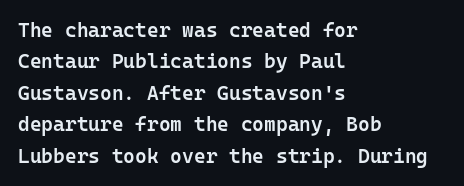
Q: Is the text bold? A: Semi-bold.
Q: Is the text italic (slanted)? A: No, it is upright.
Q: Is the text underlined? A: No.
Q: How is the paragraph aligned? A: Left-aligned.
Q: Is the spacing between letters normal or unusually wide? A: Normal.
Q: Is the spacing between lines tight, normal or loose? A: Normal.
